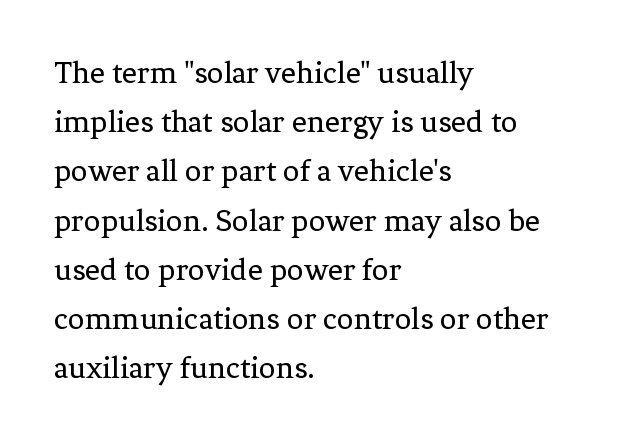
Short and long lines alike share a common starting point at left. No extra tracking has been applied to these lines. The type family on display is of the serif kind. This sample has the flowing, uneven cadence of proportional lettering. Notice how the stems are strictly vertical — no italics here.
